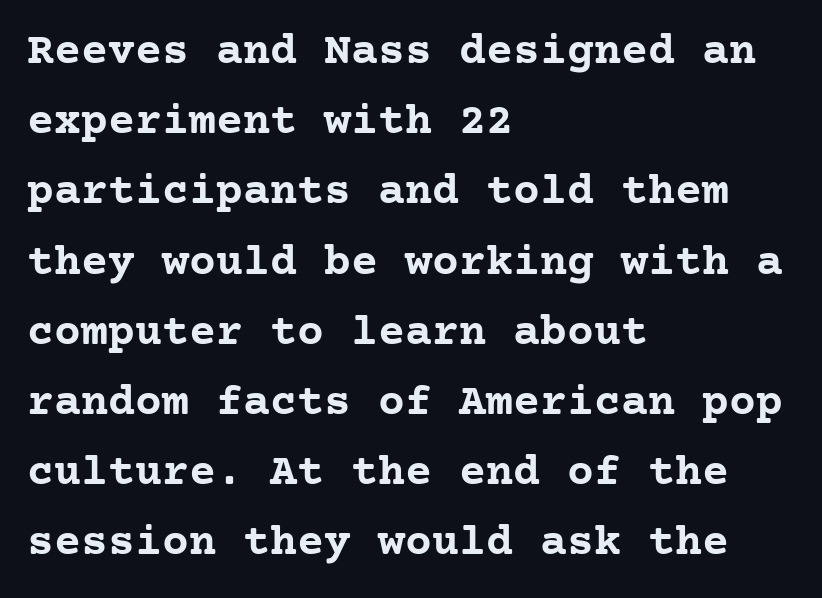
The image shows 45 px semibold serif type, upright; set left-aligned, normal line spacing (1.56x), normal letter spacing, not underlined; low stroke contrast and a medium x-height.
